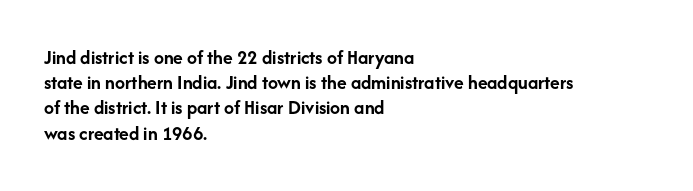
Q: Is the text bold? A: Yes.
Q: Is the text italic (slanted)? A: No, it is upright.
Q: Is the text underlined? A: No.
Q: How is the paragraph aligned? A: Left-aligned.
Q: Is the spacing between letters normal or unusually wide? A: Normal.
Q: Is the spacing between lines tight, normal or loose? A: Normal.
